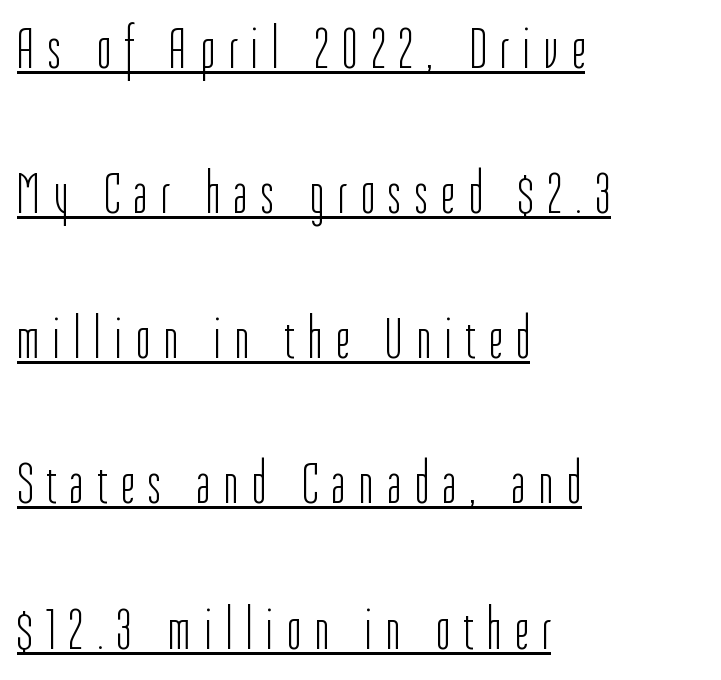
{"serif": "no", "italic": "no", "bold": "no", "weight": "light", "width": "condensed", "stroke_contrast": "low", "x_height": "medium", "monospaced": "no", "underline": "yes", "align": "left", "line_spacing": "loose", "line_spacing_ratio": 2.46, "letter_spacing": "wide", "letter_spacing_em": 0.24, "glyph_px": 59}
